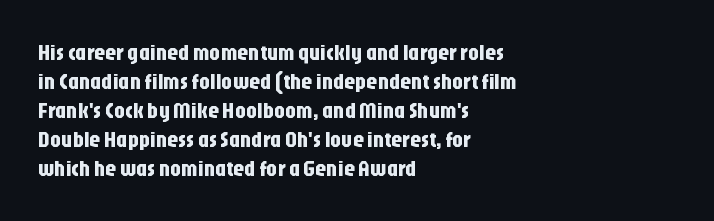
Q: Is the text italic (slanted)? A: No, it is upright.
Q: Is the text underlined? A: No.
Q: How is the paragraph aligned? A: Left-aligned.
Q: Is the spacing between letters normal or unusually wide? A: Normal.
Q: Is the spacing between lines tight, normal or loose? A: Normal.
